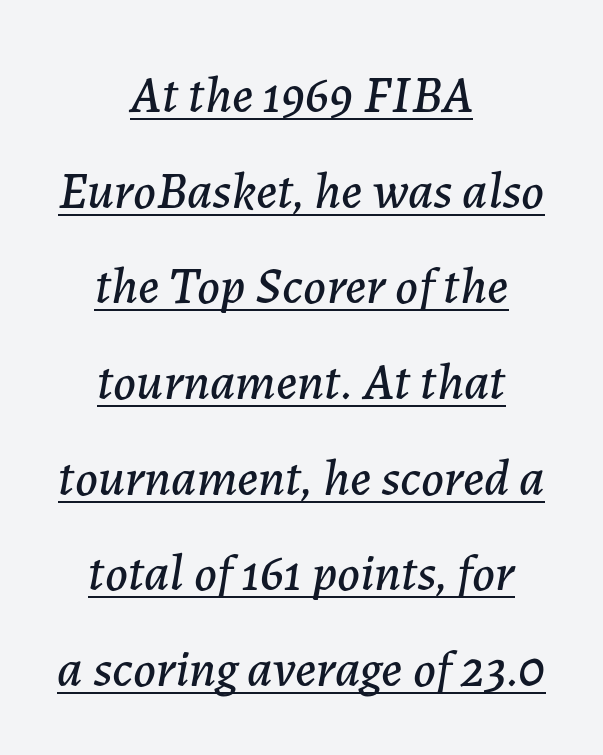
Q: Is the text italic (slanted)? A: Yes, it leans right by about 7 degrees.
Q: Is the text underlined? A: Yes.
Q: How is the paragraph aligned? A: Centered.
Q: Is the spacing between letters normal or unusually wide? A: Normal.
Q: Width (condensed, normal, or wide)? A: Normal.
Q: Stroke contrast? A: Low.
Q: x-height? A: Medium.
Q: Monospaced? A: No.
